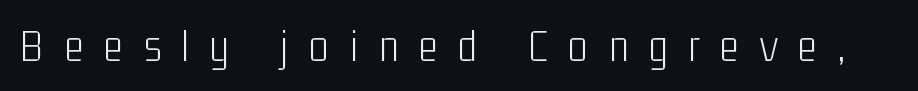
Words appear elongated and porous because spacing is wide. Bare-footed words on every line. The characters are drawn with everyday or finer stroke widths. Font category for this specimen: sans-serif.
